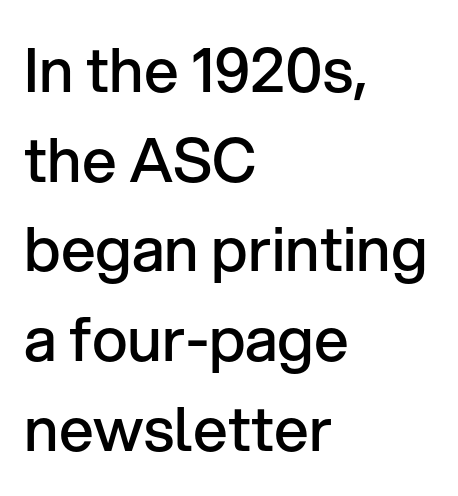
Q: Is the text bold? A: Semi-bold.
Q: Is the text italic (slanted)? A: No, it is upright.
Q: Is the typeface a serif or a sans-serif typeface? A: Sans-serif.
Q: Is the text underlined? A: No.
Q: How is the paragraph aligned? A: Left-aligned.
Q: Is the spacing between letters normal or unusually wide? A: Normal.
Q: Is the spacing between lines tight, normal or loose? A: Normal.
Q: Width (condensed, normal, or wide)? A: Normal.
Q: Stroke contrast? A: Low.
Q: x-height? A: Medium.
Q: Monospaced? A: No.
